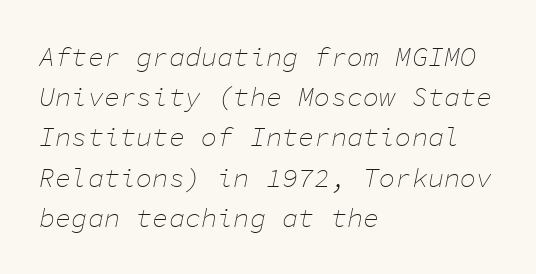
The image shows 27 px text type, italic (leaning right); set left-aligned, normal line spacing (1.49x), normal letter spacing, not underlined.
